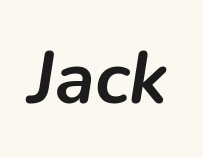
The image shows 73 px semibold type, italic (leaning right); set normal letter spacing, not underlined; low stroke contrast and a medium x-height.
